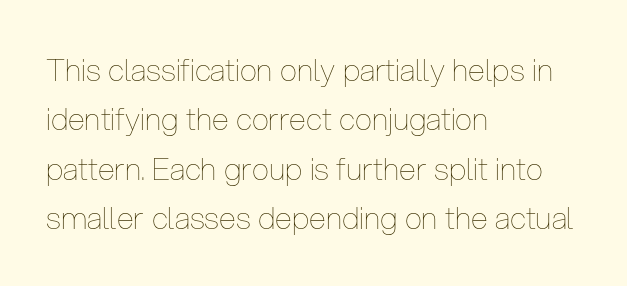
The image shows 31 px thin, condensed type, upright; set left-aligned, normal line spacing (1.59x), normal letter spacing, not underlined; low stroke contrast and a medium x-height.
